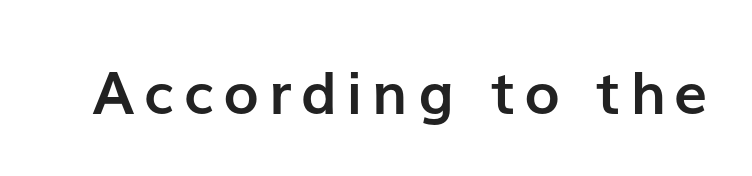
The image shows 59 px semibold sans-serif type, upright; set not underlined; low stroke contrast and a medium x-height.
